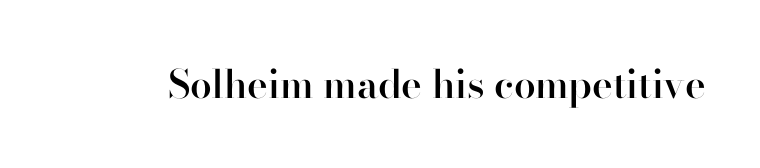
The image shows 39 px semibold serif type, upright; set normal letter spacing, not underlined; high stroke contrast and a small x-height.
